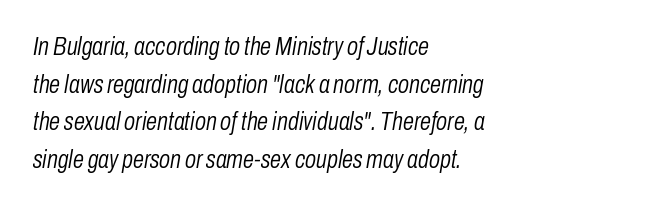
These glyphs show unthickened strokes, regular width or finer. Unmarked baselines from the first word to the last. Does the lettering tilt? It does — this is italic. The typesetter chose a ragged-right arrangement here.
